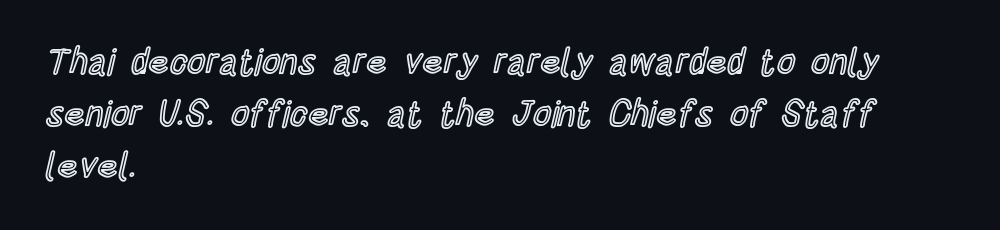
{"width": "condensed", "x_height": "large", "monospaced": "no", "underline": "no", "align": "left", "line_spacing": "normal", "line_spacing_ratio": 1.45, "letter_spacing": "normal", "letter_spacing_em": 0.0, "glyph_px": 36}
